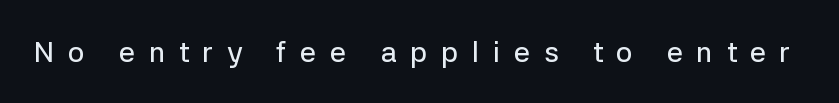
The image shows 29 px sans-serif type, upright; set unusually wide letter spacing (+0.47 em), not underlined; low stroke contrast and a medium x-height.
